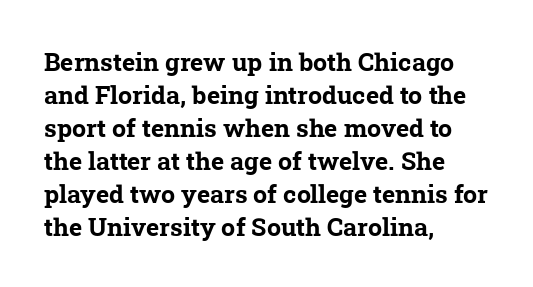
{"bold": "yes", "underline": "no", "align": "left", "line_spacing": "normal", "line_spacing_ratio": 1.32, "letter_spacing": "normal", "letter_spacing_em": 0.0, "glyph_px": 25}
